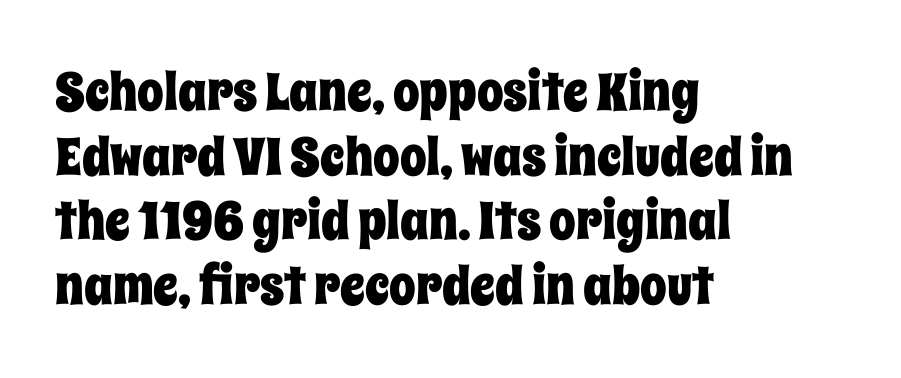
{"italic": "no", "width": "condensed", "stroke_contrast": "low", "x_height": "large", "monospaced": "no", "underline": "no", "align": "left", "line_spacing_ratio": 1.22, "letter_spacing": "normal", "letter_spacing_em": 0.0, "glyph_px": 53}
